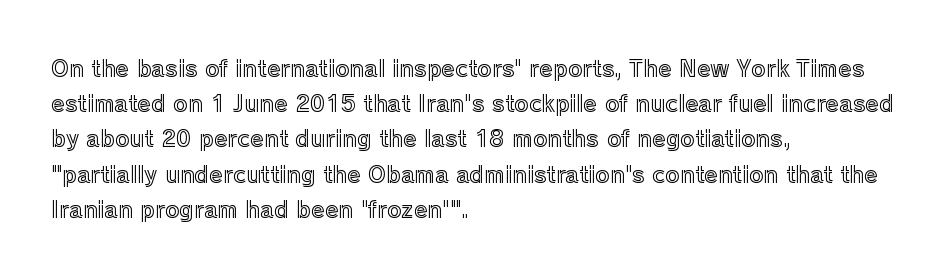
{"italic": "no", "underline": "no", "align": "left", "line_spacing": "normal", "line_spacing_ratio": 1.6, "letter_spacing": "normal", "letter_spacing_em": 0.0, "glyph_px": 22}
